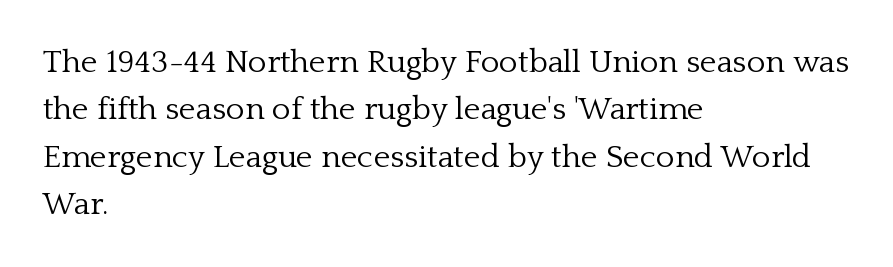
The image shows 32 px light serif type, upright; set left-aligned, normal line spacing (1.48x), normal letter spacing, not underlined; low stroke contrast and a medium x-height.
